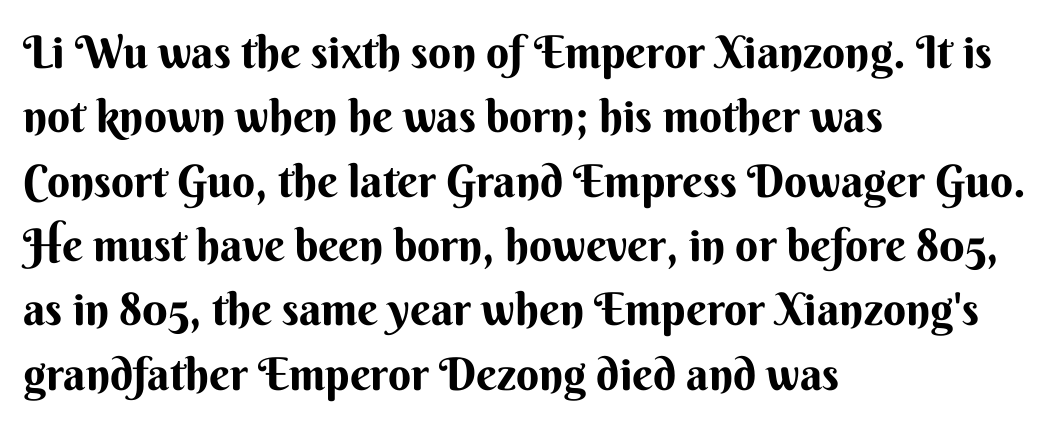
Q: Is the text italic (slanted)? A: No, it is upright.
Q: Is the typeface a serif or a sans-serif typeface? A: Sans-serif.
Q: Is the text underlined? A: No.
Q: How is the paragraph aligned? A: Left-aligned.
Q: Is the spacing between letters normal or unusually wide? A: Normal.
Q: Is the spacing between lines tight, normal or loose? A: Normal.
Q: Width (condensed, normal, or wide)? A: Normal.
Q: Stroke contrast? A: Medium.
Q: x-height? A: Small.
Q: Monospaced? A: No.
